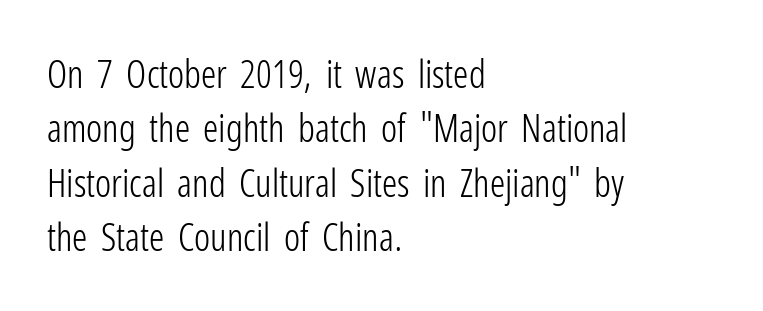
The image shows 38 px light, condensed sans-serif type, upright; set left-aligned, normal line spacing (1.43x), normal letter spacing, not underlined; low stroke contrast and a medium x-height.
